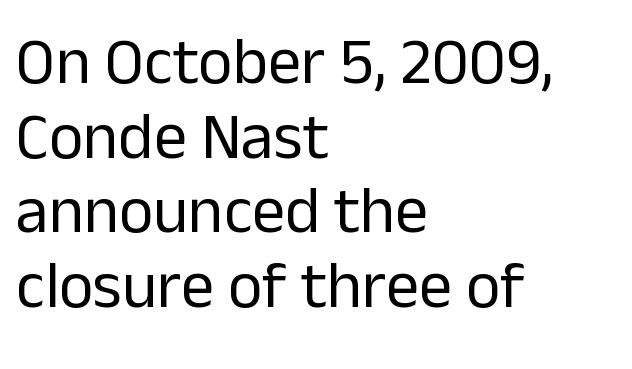
Q: Is the text bold? A: No.
Q: Is the text italic (slanted)? A: No, it is upright.
Q: Is the typeface a serif or a sans-serif typeface? A: Sans-serif.
Q: Is the text underlined? A: No.
Q: How is the paragraph aligned? A: Left-aligned.
Q: Is the spacing between letters normal or unusually wide? A: Normal.
Q: Is the spacing between lines tight, normal or loose? A: Tight.
Q: Width (condensed, normal, or wide)? A: Normal.
Q: Stroke contrast? A: Low.
Q: x-height? A: Medium.
Q: Monospaced? A: No.
